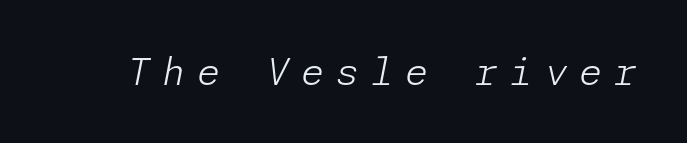
Q: Is the text bold? A: No.
Q: Is the text italic (slanted)? A: Yes, it leans right by about 11 degrees.
Q: Is the text underlined? A: No.
Q: Is the spacing between letters normal or unusually wide? A: Unusually wide.
Q: Width (condensed, normal, or wide)? A: Normal.
Q: Stroke contrast? A: Low.
Q: x-height? A: Medium.
